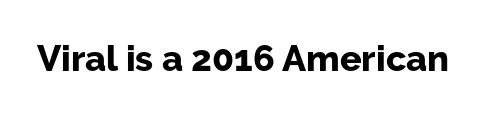
This sample uses plain, unmodified letter spacing. Examine the stroke ends and you'll find no serifs. Spacing verdict: proportional, widths tailored to each character. The specimen reads as upright at a glance.
